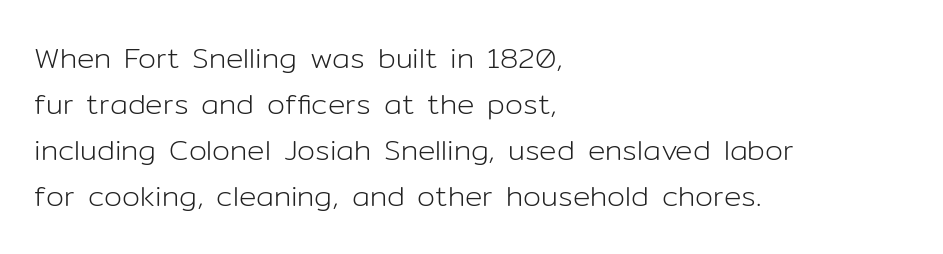
{"serif": "no", "italic": "no", "bold": "no", "weight": "light", "width": "normal", "stroke_contrast": "low", "x_height": "medium", "monospaced": "no", "underline": "no", "align": "left", "line_spacing": "normal", "line_spacing_ratio": 1.59, "letter_spacing": "normal", "letter_spacing_em": 0.0, "glyph_px": 29}
